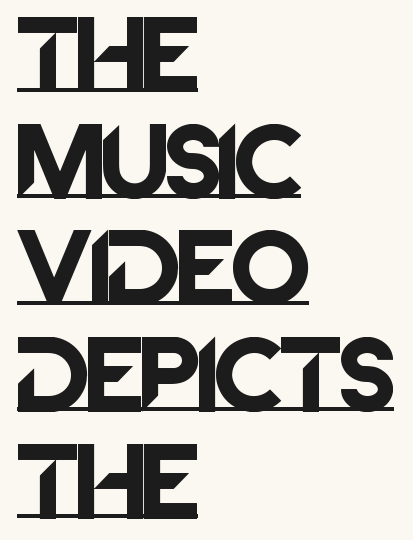
The letters advance in unequal steps, a hallmark of proportional type. Each line starts at the same left margin while the right side varies. Upright lettering throughout. Normally led — the rows are evenly, conventionally spaced. In terms of letterform style, serifs are entirely absent. Compared with typical body copy, the letter spacing here is the same.
